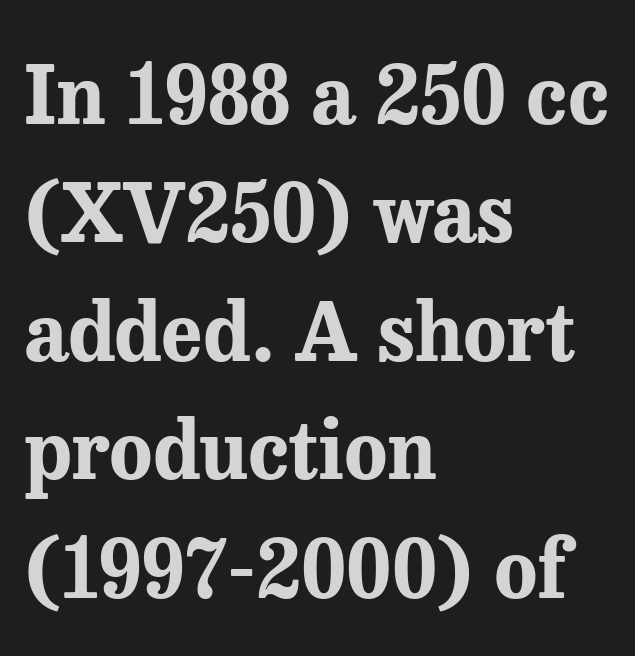
Q: Is the text bold? A: Yes.
Q: Is the text italic (slanted)? A: No, it is upright.
Q: Is the typeface a serif or a sans-serif typeface? A: Serif.
Q: Is the text underlined? A: No.
Q: How is the paragraph aligned? A: Left-aligned.
Q: Is the spacing between letters normal or unusually wide? A: Normal.
Q: Is the spacing between lines tight, normal or loose? A: Normal.
Q: Width (condensed, normal, or wide)? A: Normal.
Q: Stroke contrast? A: Medium.
Q: x-height? A: Medium.
Q: Monospaced? A: No.
